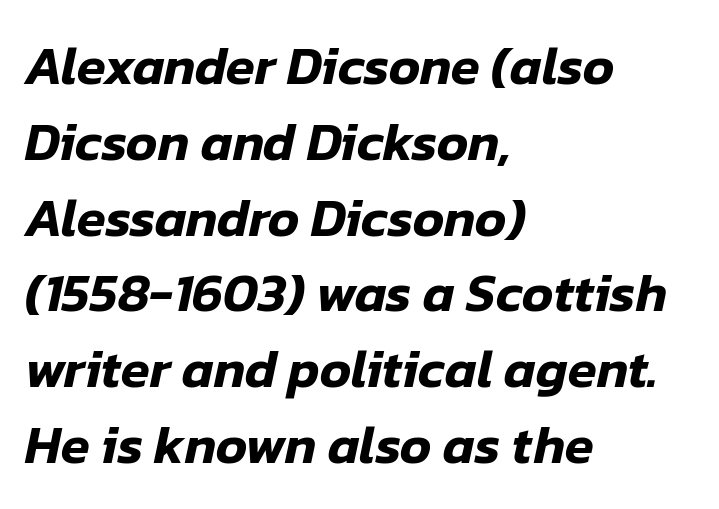
Anything drawn beneath the words? Only blank space. This sample keeps an unexceptional amount of space between lines. This sample has the flowing, uneven cadence of proportional lettering. Letter spacing: default.
